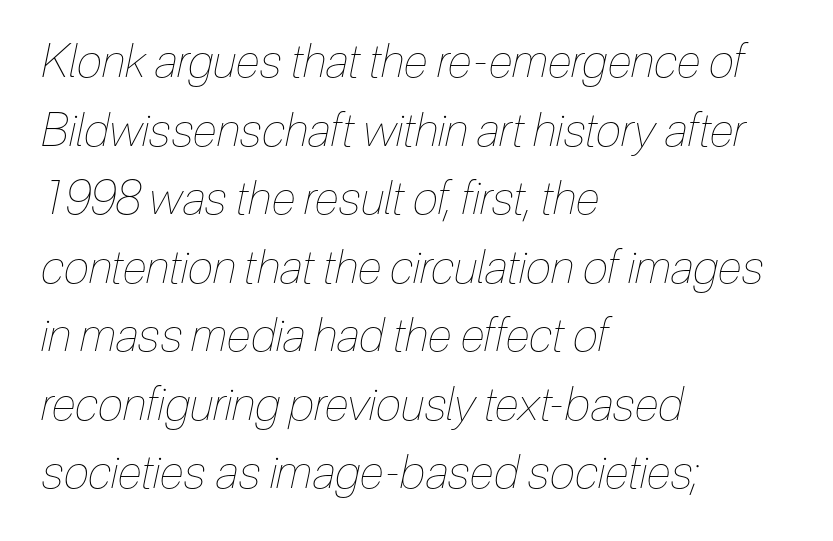
{"italic": "yes", "lean": "right", "slant_degrees": 12, "bold": "no", "weight": "thin", "width": "condensed", "stroke_contrast": "low", "x_height": "medium", "monospaced": "no", "underline": "no", "align": "left", "line_spacing": "normal", "line_spacing_ratio": 1.49, "letter_spacing": "normal", "letter_spacing_em": 0.0, "glyph_px": 46}
